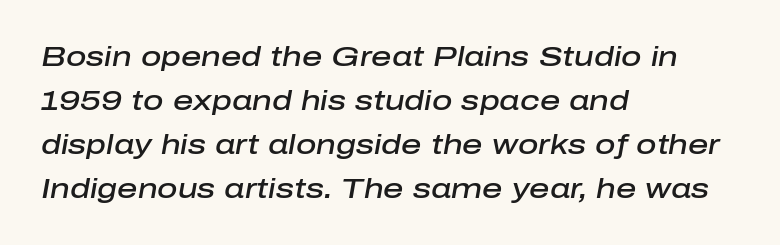
{"italic": "yes", "lean": "right", "slant_degrees": 10, "bold": "semi", "weight": "semibold", "width": "normal", "stroke_contrast": "low", "x_height": "medium", "monospaced": "no", "underline": "no", "align": "left", "line_spacing": "normal", "line_spacing_ratio": 1.57, "letter_spacing": "normal", "letter_spacing_em": 0.0, "glyph_px": 28}
